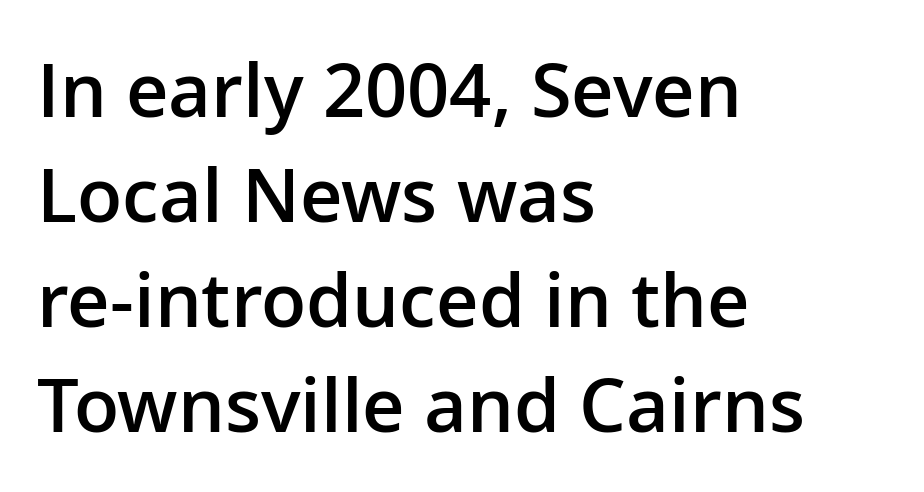
Honestly, the row spacing looks completely unremarkable. Weight: semibold (demi). The specimen omits any rule beneath the text block's lines. Observe the absence of serifs on each vertical stroke in this sample. You could not count columns in this text — the font is proportionally spaced.
